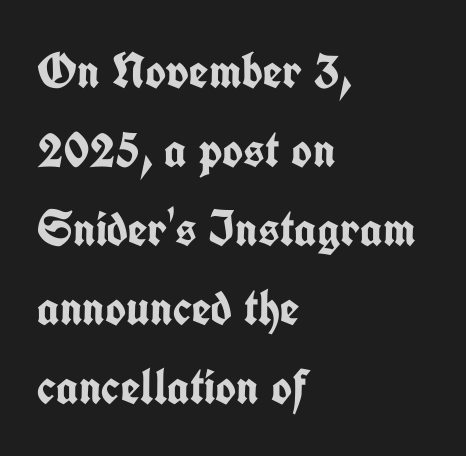
{"serif": "no", "italic": "no", "bold": "yes", "weight": "semibold", "width": "condensed", "stroke_contrast": "low", "x_height": "medium", "monospaced": "no", "underline": "no", "align": "left", "line_spacing": "normal", "line_spacing_ratio": 1.58, "letter_spacing": "normal", "letter_spacing_em": 0.0, "glyph_px": 50}
